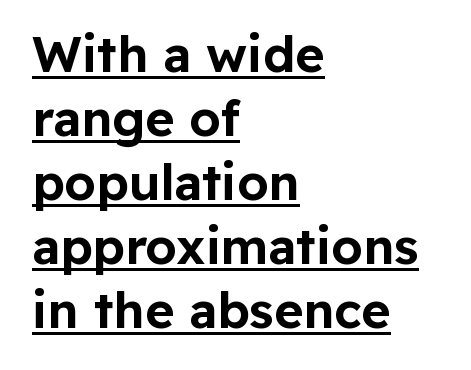
{"serif": "no", "italic": "no", "width": "normal", "stroke_contrast": "low", "x_height": "medium", "monospaced": "no", "underline": "yes", "align": "left", "line_spacing": "normal", "line_spacing_ratio": 1.28, "letter_spacing": "normal", "letter_spacing_em": 0.0, "glyph_px": 50}
